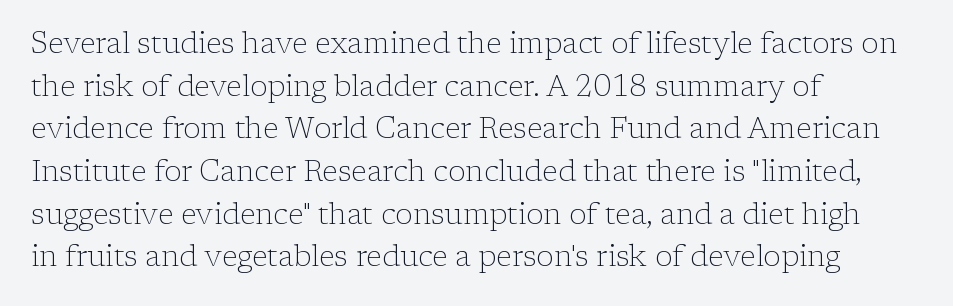
Q: Is the text bold? A: No.
Q: Is the text italic (slanted)? A: No, it is upright.
Q: Is the typeface a serif or a sans-serif typeface? A: Serif.
Q: Is the text underlined? A: No.
Q: How is the paragraph aligned? A: Left-aligned.
Q: Is the spacing between letters normal or unusually wide? A: Normal.
Q: Is the spacing between lines tight, normal or loose? A: Normal.
Q: Width (condensed, normal, or wide)? A: Normal.
Q: Stroke contrast? A: Low.
Q: x-height? A: Medium.
Q: Monospaced? A: No.
